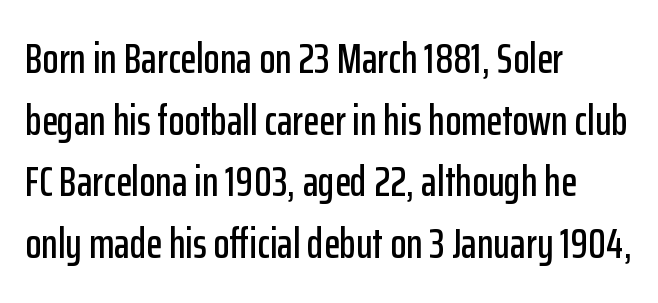
The image shows 42 px condensed sans-serif type, upright; set left-aligned, normal line spacing (1.47x), normal letter spacing, not underlined; low stroke contrast and a medium x-height.
